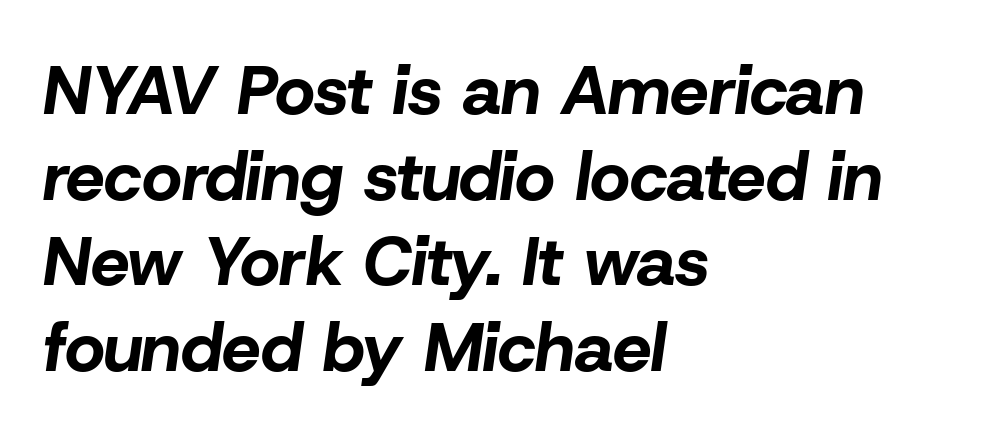
Q: Is the text bold? A: Yes.
Q: Is the text italic (slanted)? A: Yes, it leans right by about 8 degrees.
Q: Is the text underlined? A: No.
Q: How is the paragraph aligned? A: Left-aligned.
Q: Is the spacing between letters normal or unusually wide? A: Normal.
Q: Width (condensed, normal, or wide)? A: Normal.
Q: Stroke contrast? A: Low.
Q: x-height? A: Medium.
Q: Monospaced? A: No.
